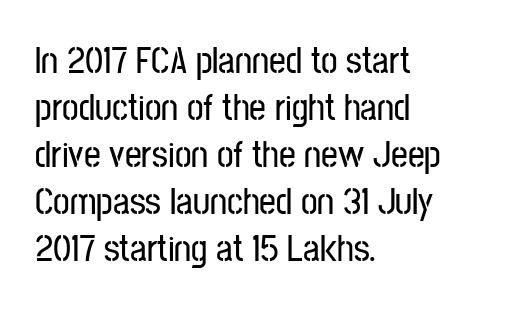
The image shows 37 px condensed sans-serif type, upright; set left-aligned, normal line spacing (1.27x), normal letter spacing, not underlined; low stroke contrast and a medium x-height.
